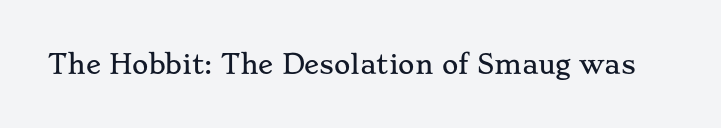
Q: Is the text italic (slanted)? A: No, it is upright.
Q: Is the text underlined? A: No.
Q: Is the spacing between letters normal or unusually wide? A: Normal.
